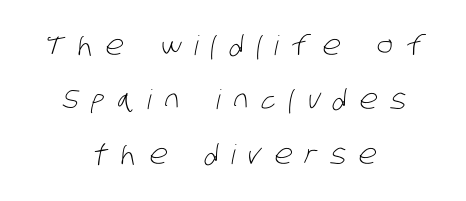
{"bold": "no", "underline": "no", "align": "center", "line_spacing": "loose", "line_spacing_ratio": 2.01, "letter_spacing": "wide", "letter_spacing_em": 0.48, "glyph_px": 27}
